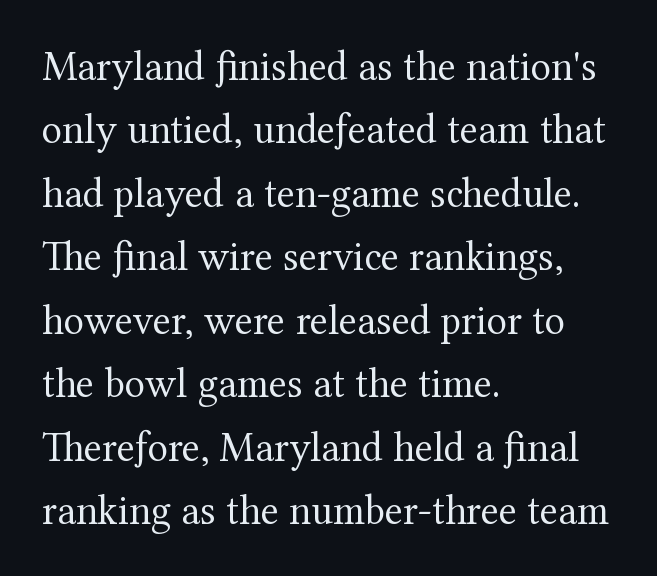
Underlining? Definitely not there. Character widths vary here, with narrow letters taking less room than wide ones. No extra tracking has been applied to these lines. Rendered with straight, roman letterforms.
